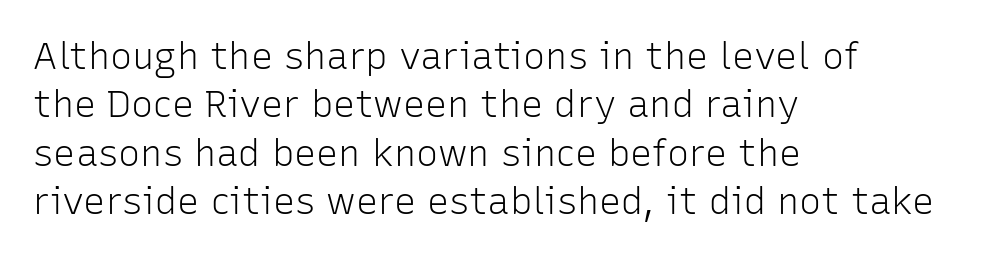
Q: Is the text bold? A: No.
Q: Is the text italic (slanted)? A: No, it is upright.
Q: Is the typeface a serif or a sans-serif typeface? A: Sans-serif.
Q: Is the text underlined? A: No.
Q: How is the paragraph aligned? A: Left-aligned.
Q: Is the spacing between letters normal or unusually wide? A: Normal.
Q: Is the spacing between lines tight, normal or loose? A: Normal.
Q: Width (condensed, normal, or wide)? A: Normal.
Q: Stroke contrast? A: Low.
Q: x-height? A: Medium.
Q: Monospaced? A: No.
